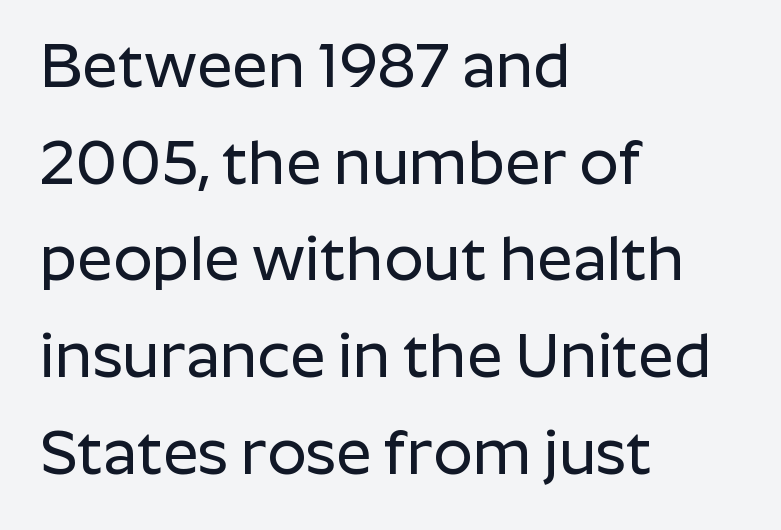
Q: Is the text italic (slanted)? A: No, it is upright.
Q: Is the typeface a serif or a sans-serif typeface? A: Sans-serif.
Q: Is the text underlined? A: No.
Q: How is the paragraph aligned? A: Left-aligned.
Q: Is the spacing between letters normal or unusually wide? A: Normal.
Q: Is the spacing between lines tight, normal or loose? A: Normal.
Q: Width (condensed, normal, or wide)? A: Normal.
Q: Stroke contrast? A: Low.
Q: x-height? A: Medium.
Q: Monospaced? A: No.
